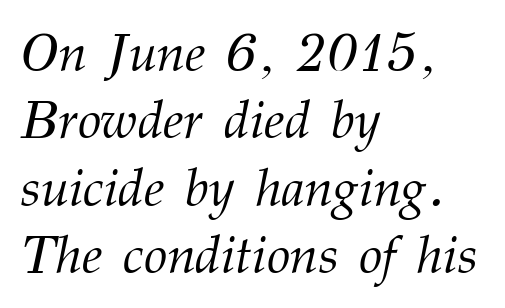
The letters advance in unequal steps, a hallmark of proportional type. Is the block centered? No — it sits flush against the left margin. Compared with typical paragraphs, the rows here are spaced about the same. Stroke mass is kept to a normal reading level or below.
